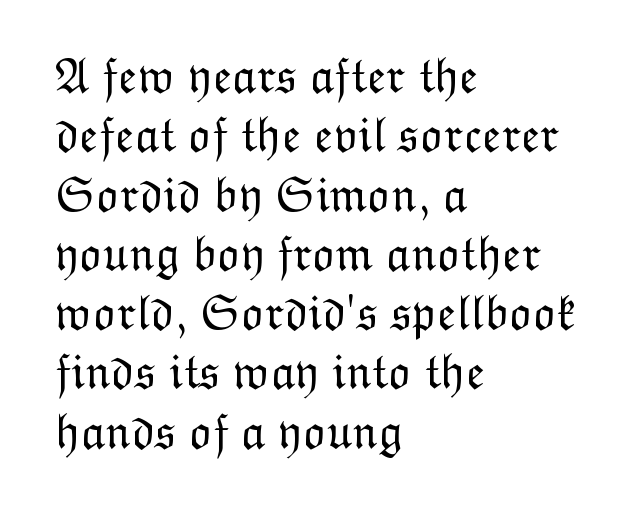
Each letter keeps its own natural width here, so spacing adapts to shape. Honestly, the letter spacing is just normal — you wouldn't notice it. Tall strokes in this sample are plumb rather than angled. Weight: regular or lighter. Lines of text with bare space underneath.
